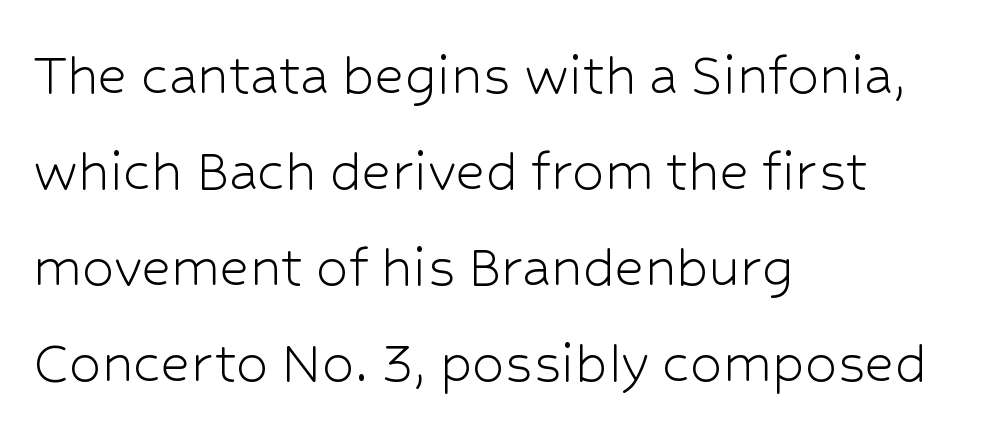
{"serif": "no", "italic": "no", "bold": "no", "weight": "light", "width": "normal", "stroke_contrast": "low", "x_height": "medium", "monospaced": "no", "underline": "no", "align": "left", "line_spacing": "normal", "line_spacing_ratio": 1.5, "letter_spacing": "normal", "letter_spacing_em": 0.0, "glyph_px": 64}
